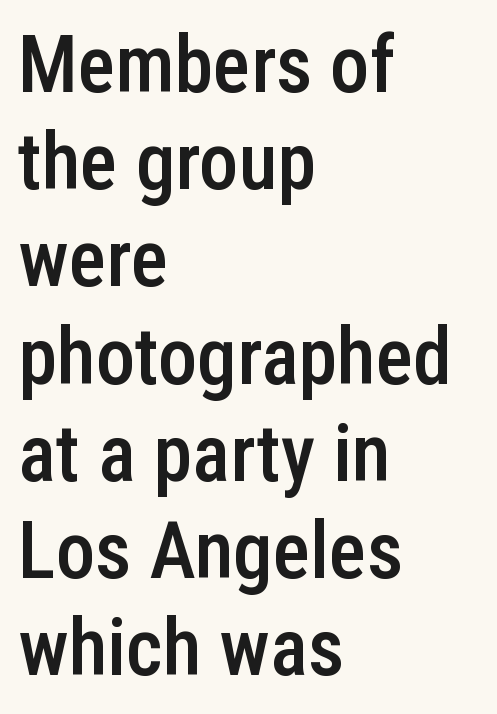
The image shows 79 px semibold, condensed sans-serif type, upright; set left-aligned, line spacing 1.23x, normal letter spacing, not underlined; low stroke contrast and a medium x-height.
